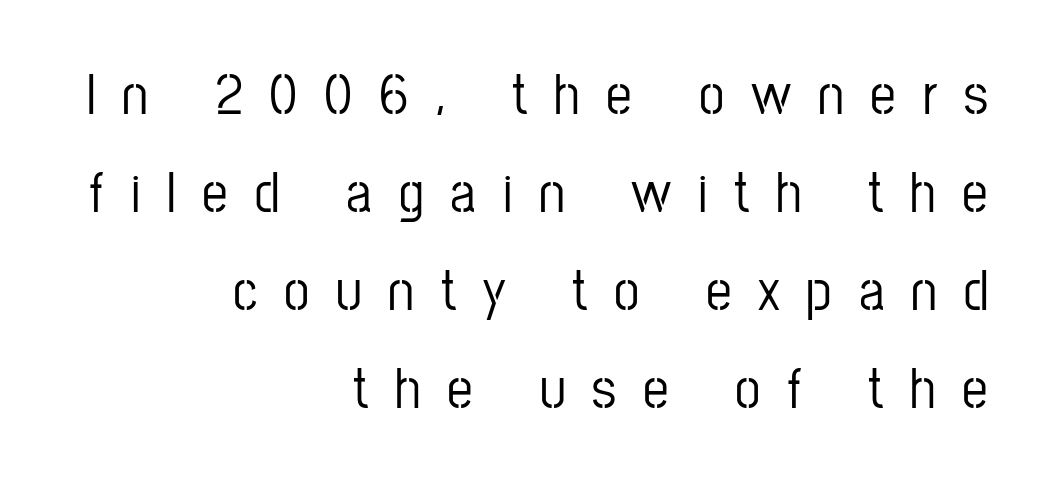
{"serif": "no", "italic": "no", "width": "condensed", "stroke_contrast": "low", "x_height": "medium", "monospaced": "no", "underline": "no", "align": "right", "line_spacing_ratio": 1.72, "letter_spacing": "wide", "letter_spacing_em": 0.47, "glyph_px": 57}
